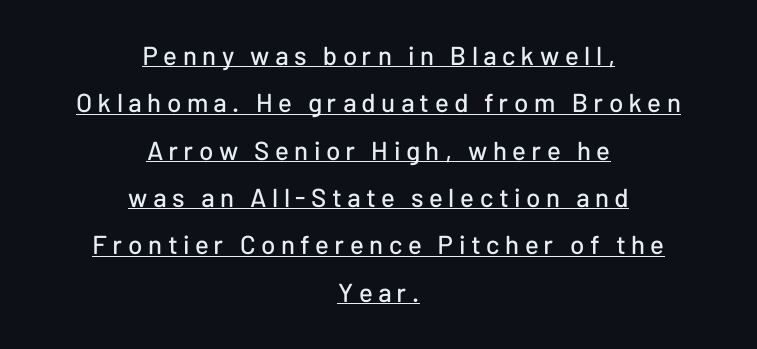
{"italic": "no", "underline": "yes", "align": "center", "line_spacing_ratio": 1.82, "letter_spacing": "wide", "letter_spacing_em": 0.21, "glyph_px": 26}
